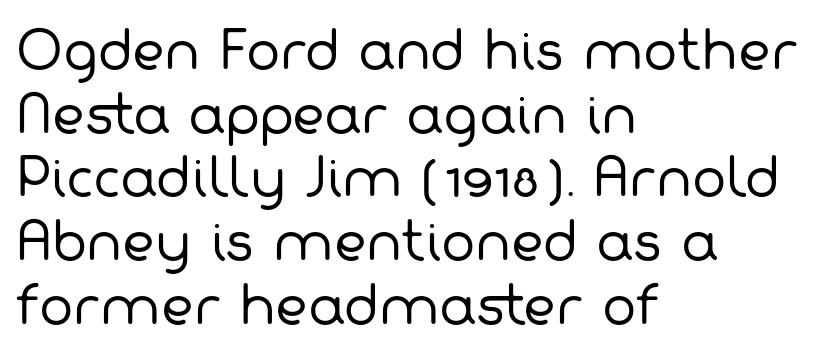
The image shows 51 px regular-weight sans-serif type; set left-aligned, normal line spacing (1.25x), normal letter spacing, not underlined; low stroke contrast and a medium x-height.
